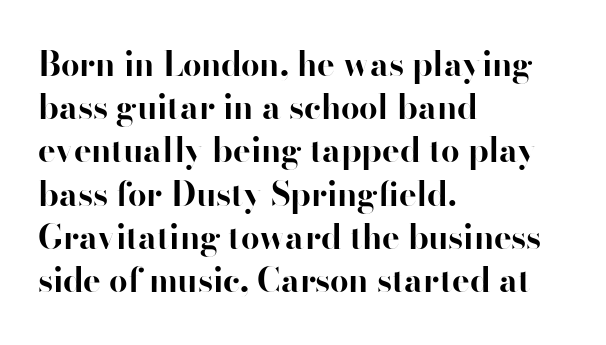
{"serif": "no", "italic": "no", "bold": "yes", "weight": "bold", "width": "normal", "stroke_contrast": "high", "x_height": "small", "monospaced": "no", "underline": "no", "align": "left", "line_spacing": "normal", "line_spacing_ratio": 1.31, "letter_spacing": "normal", "letter_spacing_em": 0.0, "glyph_px": 33}
